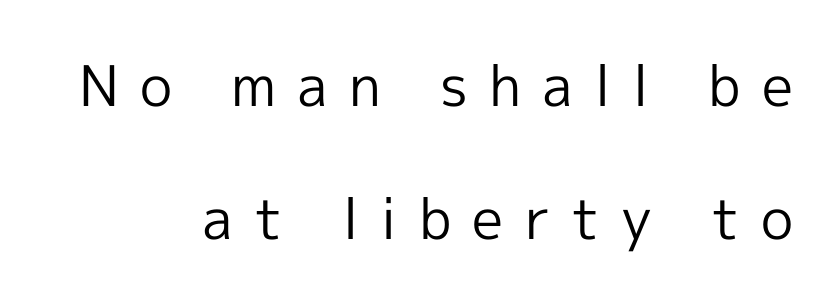
The lines are quadded right. A typesetter would call this heavily tracked-out type. These lines are rendered in a variable-pitch font. Letters rest on an invisible, unmarked baseline. You could fit nearly another row in the gap between these rows. Is there any slant? The stems are plumb.
